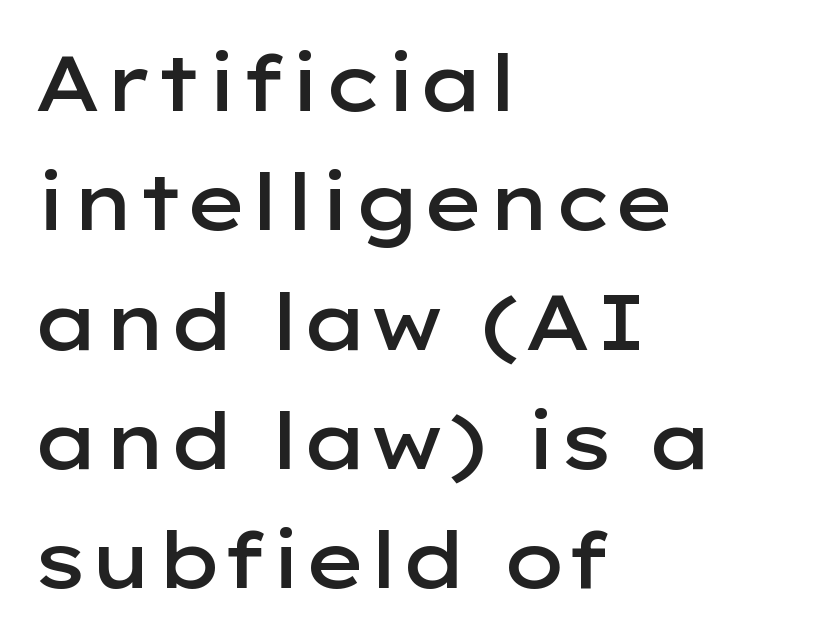
Q: Is the text bold? A: Semi-bold.
Q: Is the text italic (slanted)? A: No, it is upright.
Q: Is the typeface a serif or a sans-serif typeface? A: Sans-serif.
Q: Is the text underlined? A: No.
Q: How is the paragraph aligned? A: Left-aligned.
Q: Is the spacing between letters normal or unusually wide? A: Normal.
Q: Is the spacing between lines tight, normal or loose? A: Normal.
Q: Width (condensed, normal, or wide)? A: Wide.
Q: Stroke contrast? A: Low.
Q: x-height? A: Medium.
Q: Monospaced? A: No.
